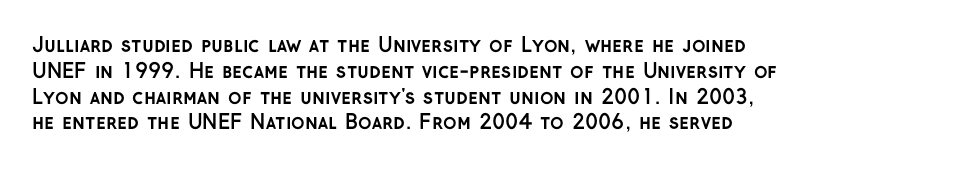
The image shows 20 px bold type, upright; set left-aligned, normal line spacing (1.29x), normal letter spacing, not underlined.
